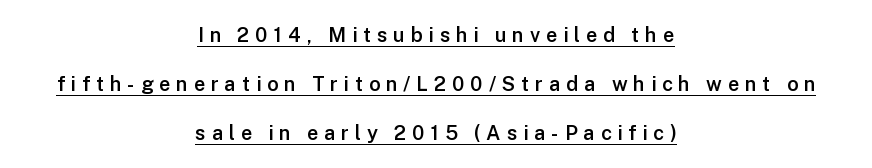
Q: Is the text bold? A: Semi-bold.
Q: Is the text italic (slanted)? A: No, it is upright.
Q: Is the text underlined? A: Yes.
Q: How is the paragraph aligned? A: Centered.
Q: Is the spacing between letters normal or unusually wide? A: Unusually wide.
Q: Is the spacing between lines tight, normal or loose? A: Loose.
